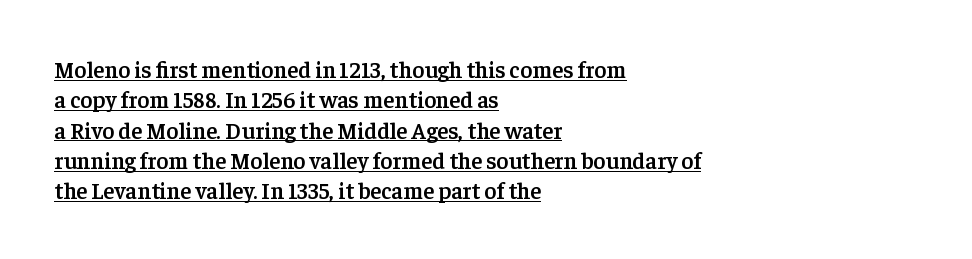
{"italic": "no", "bold": "semi", "underline": "yes", "align": "left", "line_spacing": "normal", "line_spacing_ratio": 1.32, "letter_spacing": "normal", "letter_spacing_em": 0.0, "glyph_px": 23}
